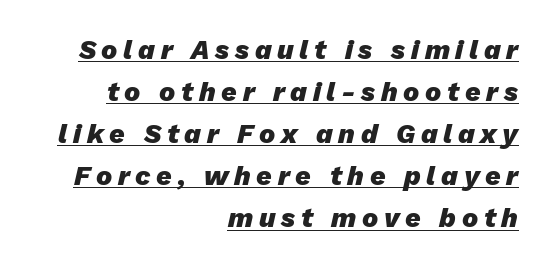
The image shows 27 px bold type, italic (leaning right); set right-aligned, normal line spacing (1.56x), unusually wide letter spacing (+0.21 em), underlined.
